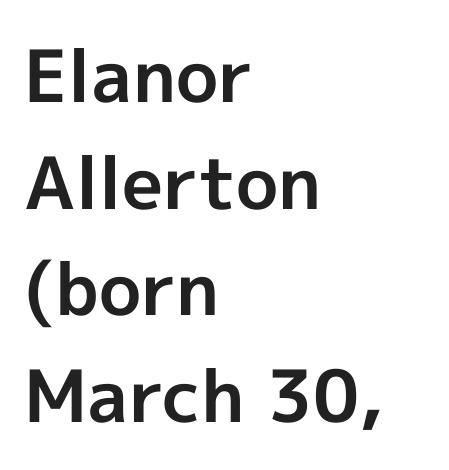
{"serif": "no", "italic": "no", "bold": "yes", "weight": "bold", "width": "normal", "x_height": "medium", "monospaced": "no", "underline": "no", "align": "left", "line_spacing": "normal", "line_spacing_ratio": 1.48, "letter_spacing": "normal", "letter_spacing_em": 0.0, "glyph_px": 72}
